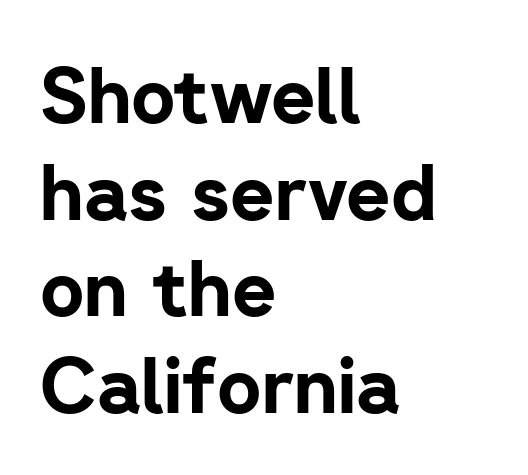
Q: Is the text bold? A: Yes.
Q: Is the text italic (slanted)? A: No, it is upright.
Q: Is the typeface a serif or a sans-serif typeface? A: Sans-serif.
Q: Is the text underlined? A: No.
Q: How is the paragraph aligned? A: Left-aligned.
Q: Is the spacing between letters normal or unusually wide? A: Normal.
Q: Is the spacing between lines tight, normal or loose? A: Normal.
Q: Width (condensed, normal, or wide)? A: Normal.
Q: Stroke contrast? A: Low.
Q: x-height? A: Medium.
Q: Monospaced? A: No.
